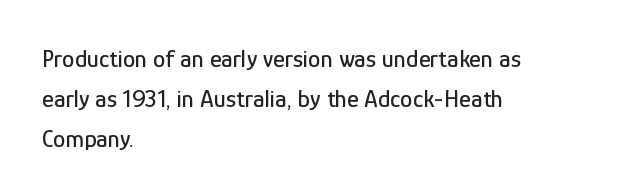
Q: Is the text italic (slanted)? A: No, it is upright.
Q: Is the text underlined? A: No.
Q: How is the paragraph aligned? A: Left-aligned.
Q: Is the spacing between letters normal or unusually wide? A: Normal.
Q: Is the spacing between lines tight, normal or loose? A: Normal.
